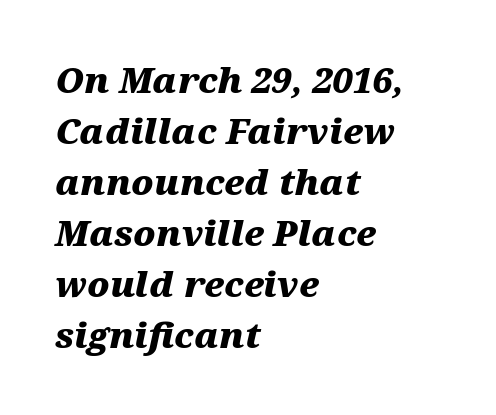
The designer left line spacing at the default. You could not count columns in this text — the font is proportionally spaced. Type without underlining. Is the block centered? No — it sits flush against the left margin.
